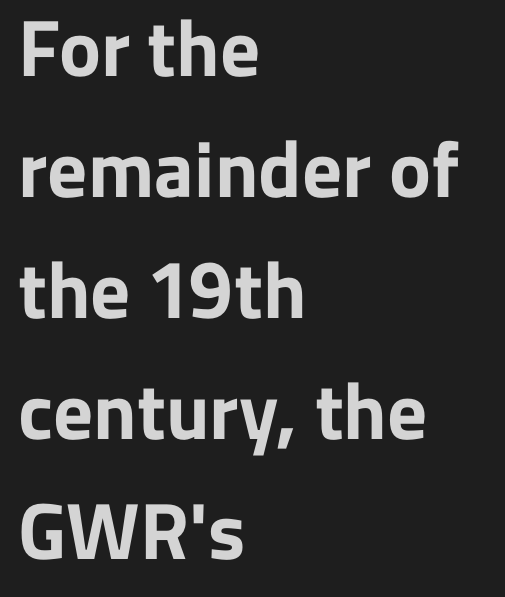
Q: Is the text bold? A: Yes.
Q: Is the text italic (slanted)? A: No, it is upright.
Q: Is the typeface a serif or a sans-serif typeface? A: Sans-serif.
Q: Is the text underlined? A: No.
Q: How is the paragraph aligned? A: Left-aligned.
Q: Is the spacing between letters normal or unusually wide? A: Normal.
Q: Is the spacing between lines tight, normal or loose? A: Normal.
Q: Width (condensed, normal, or wide)? A: Normal.
Q: Stroke contrast? A: Low.
Q: x-height? A: Medium.
Q: Monospaced? A: No.
